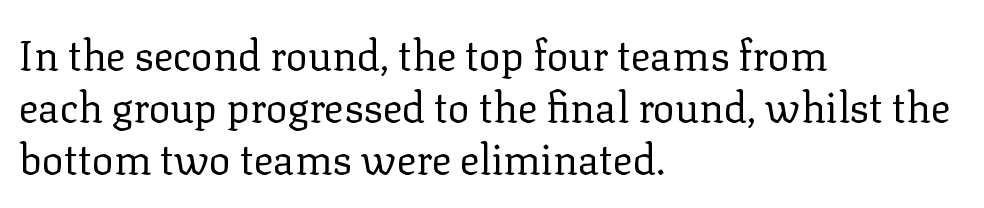
In terms of letterspacing, this is plain default setting. The glyphs in this specimen are seriffed. Is there any slant? The stems are plumb. Each letter keeps its own natural width here, so spacing adapts to shape. Line spacing here is normal.
